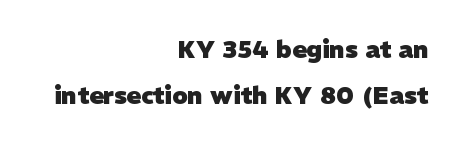
The passage is arranged like a letterhead date or caption credit — flush right. You'd pick this weight for a headline — it's a proper bold. Check under the words: just untouched page. Honestly, the letter spacing is just normal — you wouldn't notice it.
